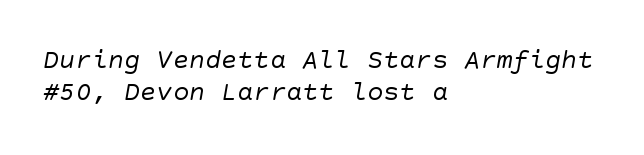
Q: Is the text bold? A: No.
Q: Is the text underlined? A: No.
Q: How is the paragraph aligned? A: Left-aligned.
Q: Is the spacing between letters normal or unusually wide? A: Normal.
